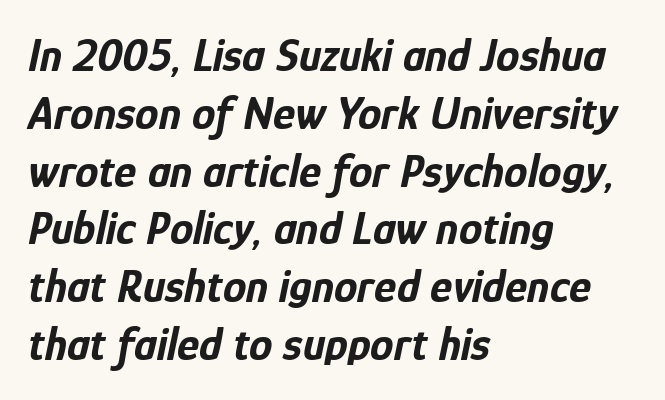
The face used here is rendered with its standard letterfit. The passage shown is typed in a proportional face where columns would drift. Left-aligned paragraph, ragged on the right. This sample uses an oblique cut, with every glyph tilted off the vertical.
